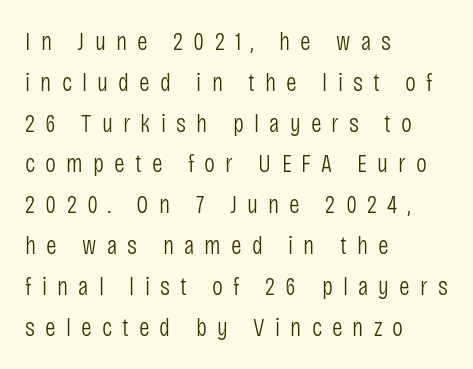
The image shows 26 px text type, upright; set left-aligned, normal line spacing (1.57x), unusually wide letter spacing (+0.39 em), not underlined.
